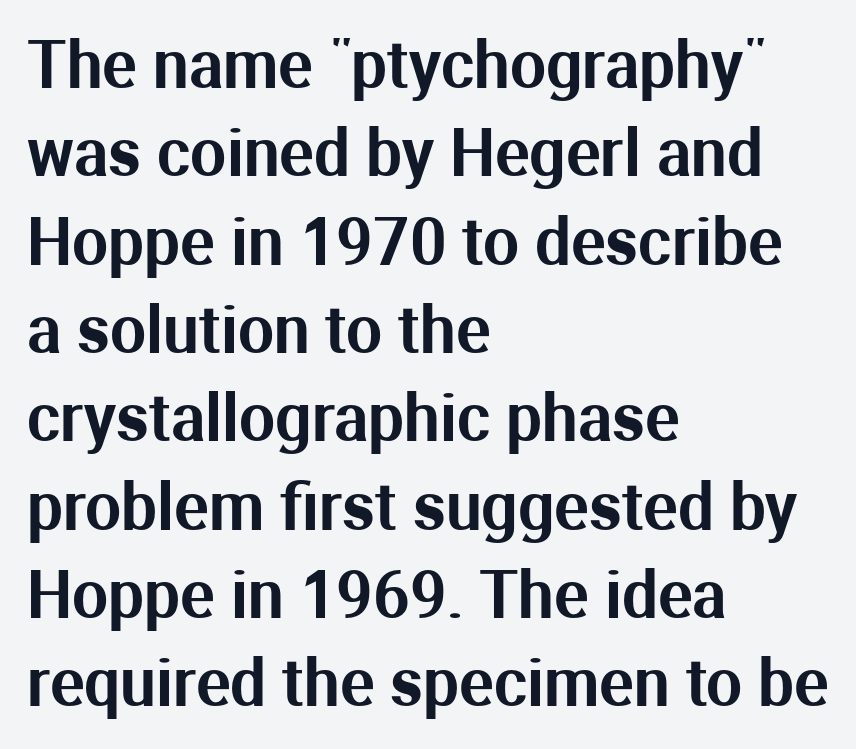
The image shows 64 px sans-serif type, upright; set left-aligned, normal line spacing (1.38x), normal letter spacing, not underlined; medium stroke contrast and a medium x-height.
